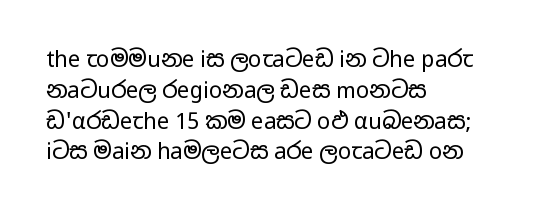
Q: Is the text bold? A: No.
Q: Is the text italic (slanted)? A: No, it is upright.
Q: Is the text underlined? A: No.
Q: How is the paragraph aligned? A: Left-aligned.
Q: Is the spacing between letters normal or unusually wide? A: Normal.
Q: Is the spacing between lines tight, normal or loose? A: Normal.
